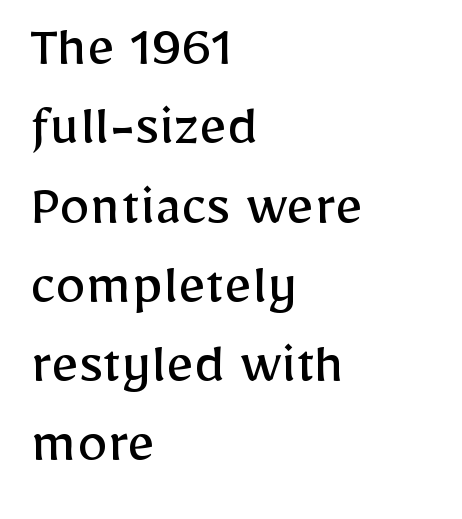
Q: Is the text bold? A: No.
Q: Is the text italic (slanted)? A: No, it is upright.
Q: Is the typeface a serif or a sans-serif typeface? A: Sans-serif.
Q: Is the text underlined? A: No.
Q: How is the paragraph aligned? A: Left-aligned.
Q: Is the spacing between letters normal or unusually wide? A: Normal.
Q: Is the spacing between lines tight, normal or loose? A: Normal.
Q: Width (condensed, normal, or wide)? A: Normal.
Q: Stroke contrast? A: Low.
Q: x-height? A: Medium.
Q: Monospaced? A: No.
